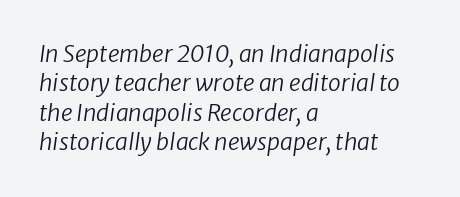
Q: Is the text bold? A: No.
Q: Is the text underlined? A: No.
Q: How is the paragraph aligned? A: Left-aligned.
Q: Is the spacing between letters normal or unusually wide? A: Normal.
Q: Is the spacing between lines tight, normal or loose? A: Normal.
